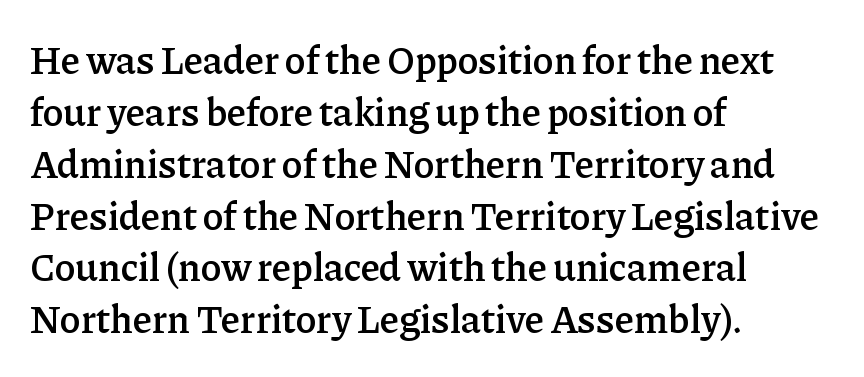
The image shows 39 px semibold serif type, upright; set left-aligned, normal line spacing (1.33x), normal letter spacing, not underlined; low stroke contrast and a medium x-height.
